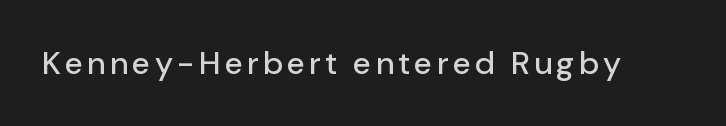
{"serif": "no", "italic": "no", "width": "normal", "stroke_contrast": "low", "x_height": "medium", "monospaced": "no", "underline": "no", "glyph_px": 32}
